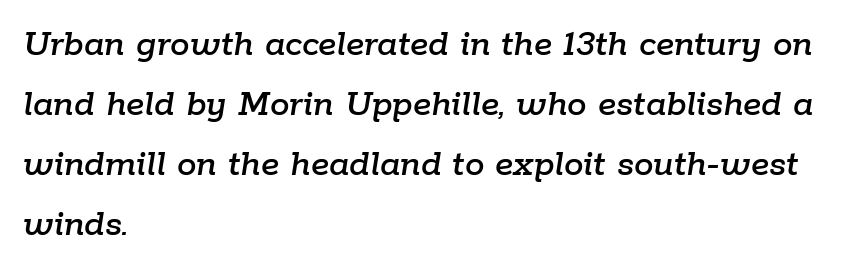
The horizontal fit of the characters is conventional and even. In terms of posture, this sample is oblique. Short and long lines alike share a common starting point at left. Underline: absent. Looks like regular typesetting: each glyph gets only the width it needs.
